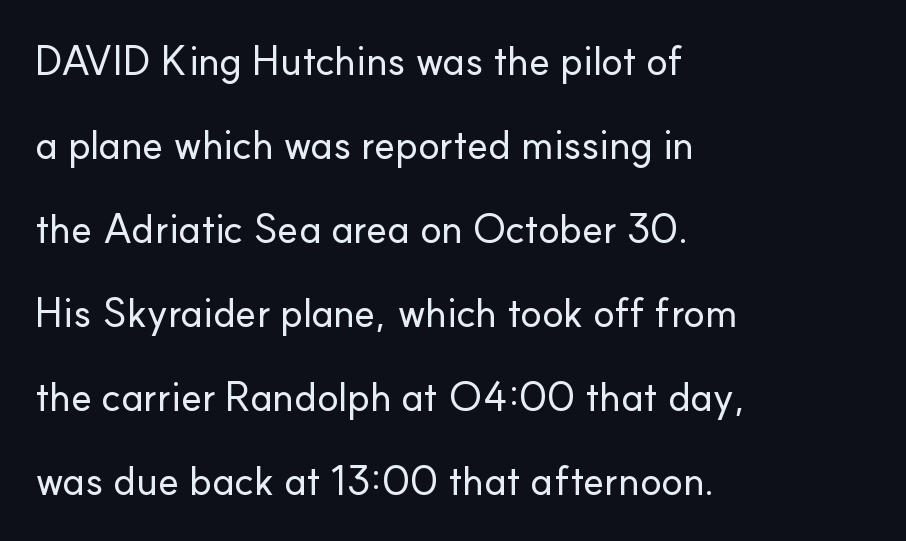
Between one letter and the next there's only the usual sliver of space. Left-aligned paragraph, ragged on the right. The block of text is sparse from top to bottom, with ample space between rows. The face used here is a sans, in the tradition of grotesques and geometrics. The area under the type is left untouched.
